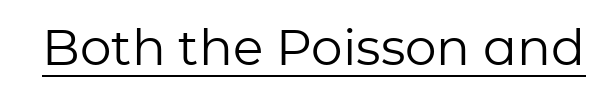
The image shows 50 px regular-weight sans-serif type, upright; set normal letter spacing, underlined; low stroke contrast and a medium x-height.
